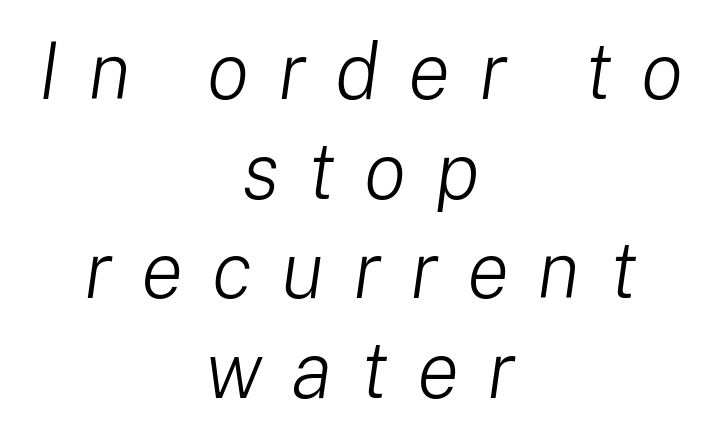
Decoration check: the copy has no underline. Weight: in the light-to-regular range. Students, note that the glyphs here are deliberately spaced far apart. Yep, that's italic — everything's leaning. You could not count columns in this text — the font is proportionally spaced.
